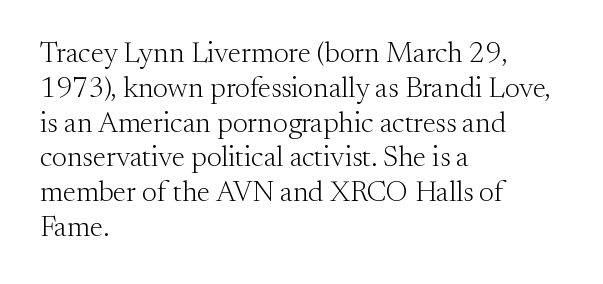
Words appear dense and cohesive because spacing is normal. The space beneath each line is pristine and unruled. To sum up the face: it has serifs. Note the varied advance widths — an 'i' is clearly narrower than an 'm'. Is the stroke heavy? The answer is a plain regular-or-lighter. Horizontally, the lines are justified to the leading edge only.
